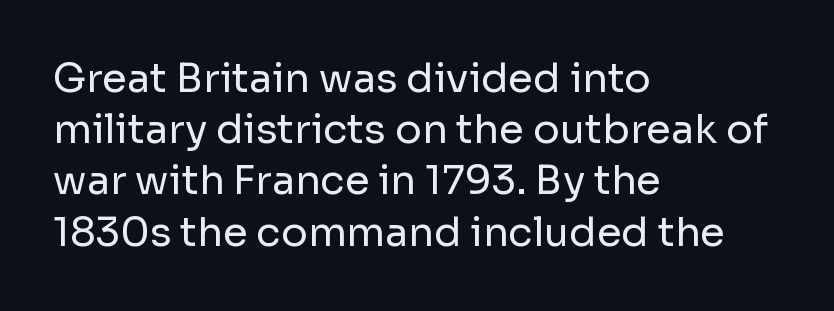
Horizontal alignment here is leftward, the default for most running prose. Evenly set lines give the paragraph a standard silhouette. Plain, unruled lines of type. The axis of the letterforms is exactly vertical.
